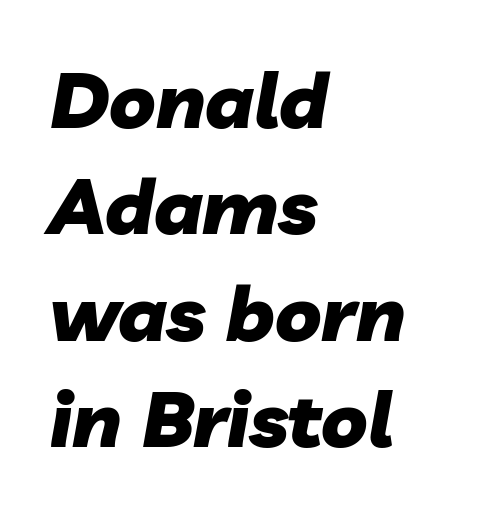
{"italic": "yes", "lean": "right", "slant_degrees": 10, "bold": "yes", "weight": "heavy", "width": "normal", "stroke_contrast": "low", "x_height": "medium", "monospaced": "no", "underline": "no", "align": "left", "line_spacing": "normal", "line_spacing_ratio": 1.38, "letter_spacing": "normal", "letter_spacing_em": 0.0, "glyph_px": 77}
